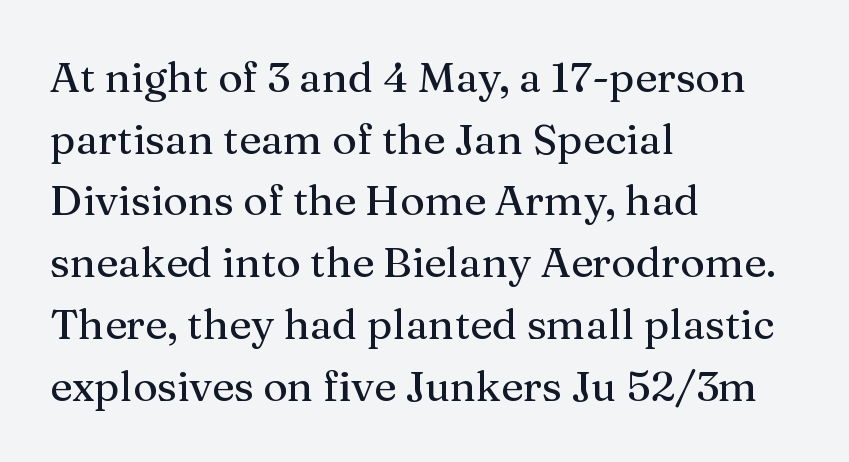
The image shows 42 px serif type, upright; set left-aligned, normal line spacing (1.47x), normal letter spacing, not underlined; medium stroke contrast and a medium x-height.
